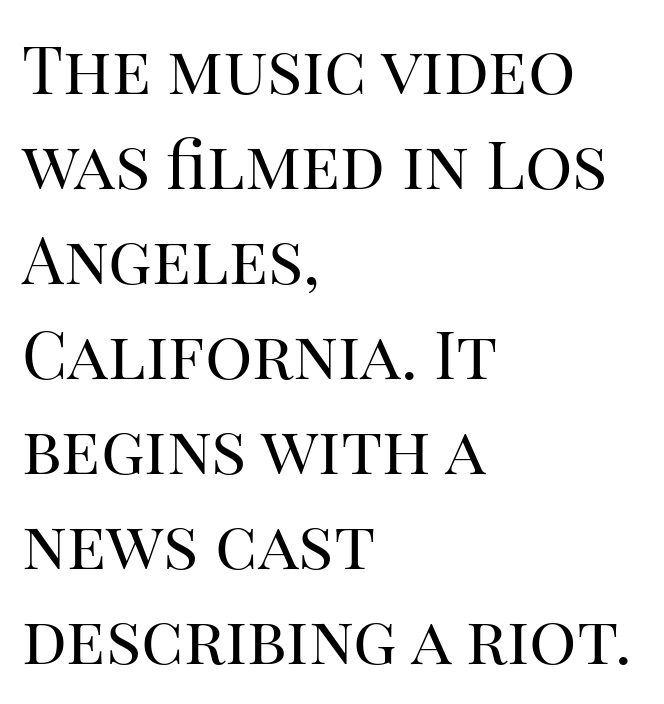
The image shows 66 px regular-weight serif type, upright; set left-aligned, normal line spacing (1.44x), normal letter spacing, not underlined; high stroke contrast and a large x-height.
